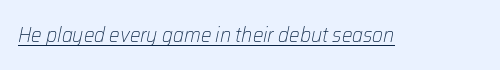
Q: Is the text bold? A: No.
Q: Is the text italic (slanted)? A: Yes, it leans right by about 12 degrees.
Q: Is the text underlined? A: Yes.
Q: Is the spacing between letters normal or unusually wide? A: Normal.
